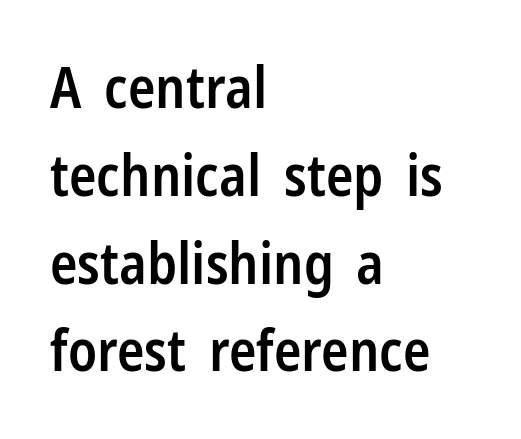
{"serif": "no", "italic": "no", "bold": "semi", "weight": "semibold", "width": "condensed", "stroke_contrast": "low", "x_height": "medium", "monospaced": "no", "underline": "no", "align": "left", "line_spacing": "normal", "line_spacing_ratio": 1.54, "letter_spacing": "normal", "letter_spacing_em": 0.0, "glyph_px": 57}
